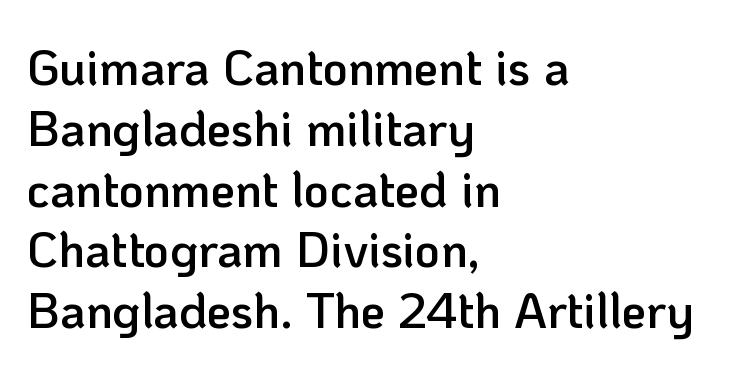
Q: Is the text bold? A: Semi-bold.
Q: Is the text italic (slanted)? A: No, it is upright.
Q: Is the typeface a serif or a sans-serif typeface? A: Sans-serif.
Q: Is the text underlined? A: No.
Q: How is the paragraph aligned? A: Left-aligned.
Q: Is the spacing between letters normal or unusually wide? A: Normal.
Q: Width (condensed, normal, or wide)? A: Normal.
Q: Stroke contrast? A: Low.
Q: x-height? A: Medium.
Q: Monospaced? A: No.
